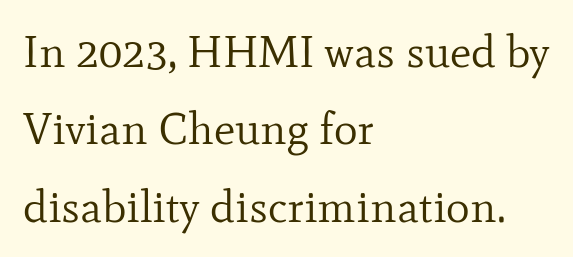
The image shows 45 px regular-weight serif type, upright; set left-aligned, line spacing 1.72x, normal letter spacing, not underlined; low stroke contrast and a small x-height.
